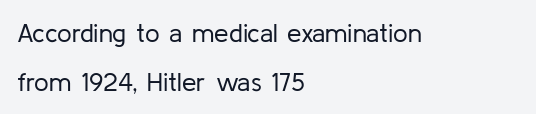
Q: Is the text bold? A: No.
Q: Is the text italic (slanted)? A: No, it is upright.
Q: Is the text underlined? A: No.
Q: How is the paragraph aligned? A: Left-aligned.
Q: Is the spacing between letters normal or unusually wide? A: Normal.
